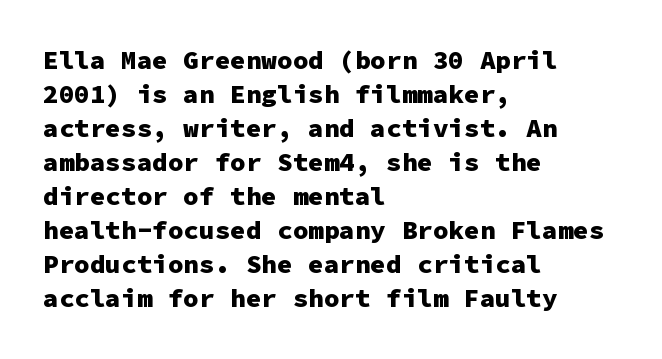
Typeset ragged right — the left edge is the straight one. Words float on clear page, feet unadorned. Vertically, the passage feels balanced, rows spaced as you'd expect. This sample uses plain, unmodified letter spacing. Summary of weight: heavy, a full bold. Characters remain perfectly vertical along every line.
